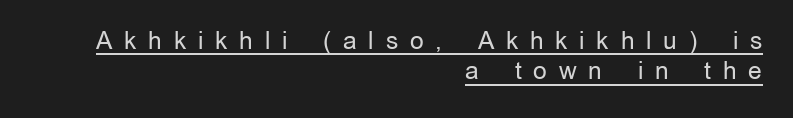
{"italic": "no", "bold": "no", "underline": "yes", "align": "right", "line_spacing": "normal", "line_spacing_ratio": 1.27, "letter_spacing": "wide", "letter_spacing_em": 0.49, "glyph_px": 24}
